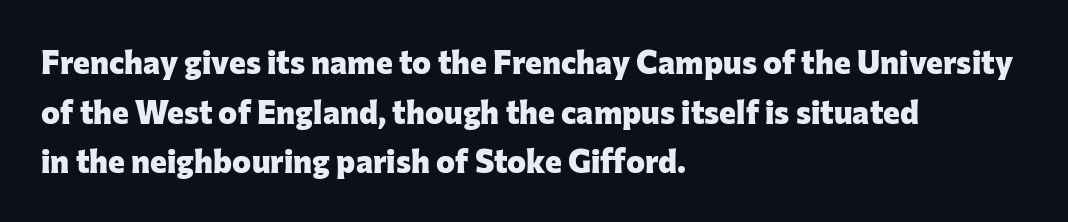
{"serif": "no", "italic": "no", "bold": "yes", "weight": "heavy", "width": "normal", "stroke_contrast": "low", "x_height": "medium", "monospaced": "no", "underline": "no", "align": "left", "line_spacing": "normal", "line_spacing_ratio": 1.55, "letter_spacing": "normal", "letter_spacing_em": 0.0, "glyph_px": 32}
